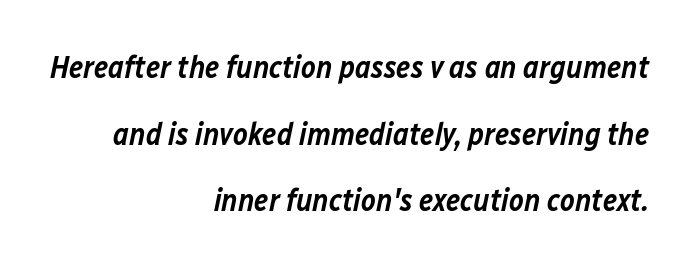
{"italic": "yes", "lean": "right", "slant_degrees": 12, "bold": "semi", "weight": "semibold", "width": "normal", "stroke_contrast": "low", "x_height": "medium", "monospaced": "no", "underline": "no", "align": "right", "line_spacing": "loose", "line_spacing_ratio": 2.15, "letter_spacing": "normal", "letter_spacing_em": 0.0, "glyph_px": 31}
